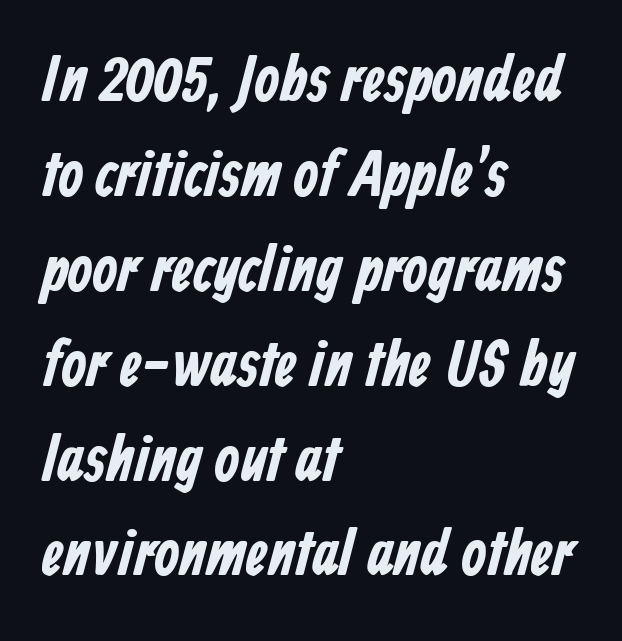
{"serif": "no", "bold": "yes", "weight": "bold", "width": "condensed", "stroke_contrast": "low", "x_height": "medium", "monospaced": "no", "underline": "no", "align": "left", "line_spacing": "normal", "line_spacing_ratio": 1.46, "letter_spacing": "normal", "letter_spacing_em": 0.0, "glyph_px": 65}
